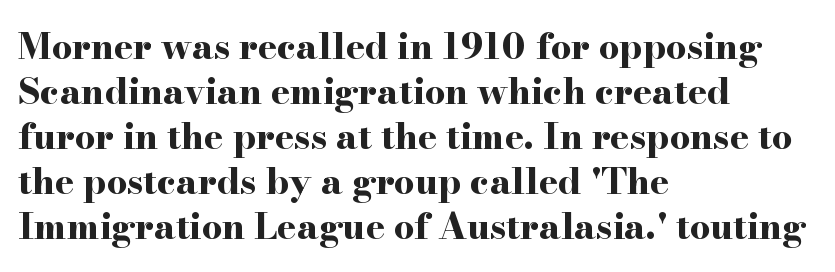
The image shows 36 px bold, wide serif type, upright; set left-aligned, normal line spacing (1.25x), normal letter spacing, not underlined; high stroke contrast and a small x-height.
